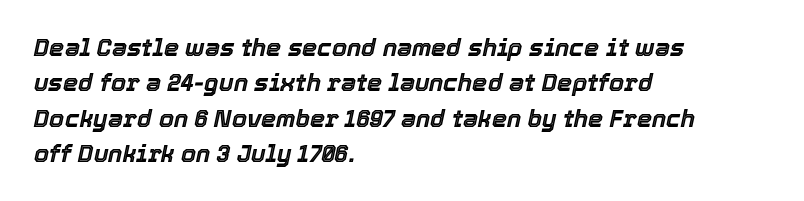
{"italic": "yes", "lean": "right", "slant_degrees": 12, "underline": "no", "align": "left", "line_spacing": "normal", "line_spacing_ratio": 1.47, "letter_spacing": "normal", "letter_spacing_em": 0.0, "glyph_px": 24}
